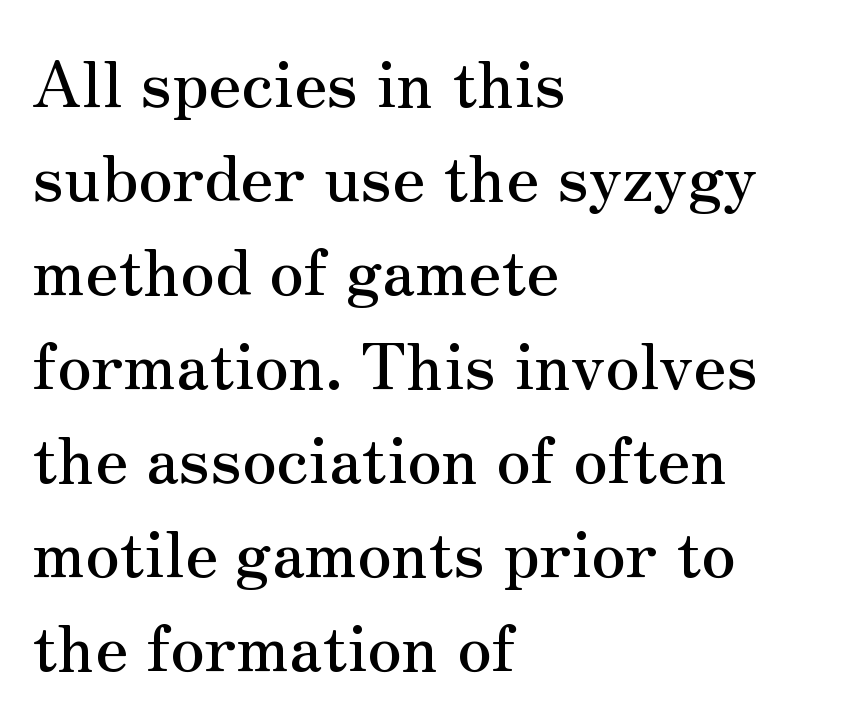
The face used here is seriffed, in the tradition of book romans. The space directly below the letters is spotless. The rendering anchors every line to the left-hand side. Interline gaps are of average width in this sample. Style check: upright. Do the characters align in a grid? No, the font is proportional.
